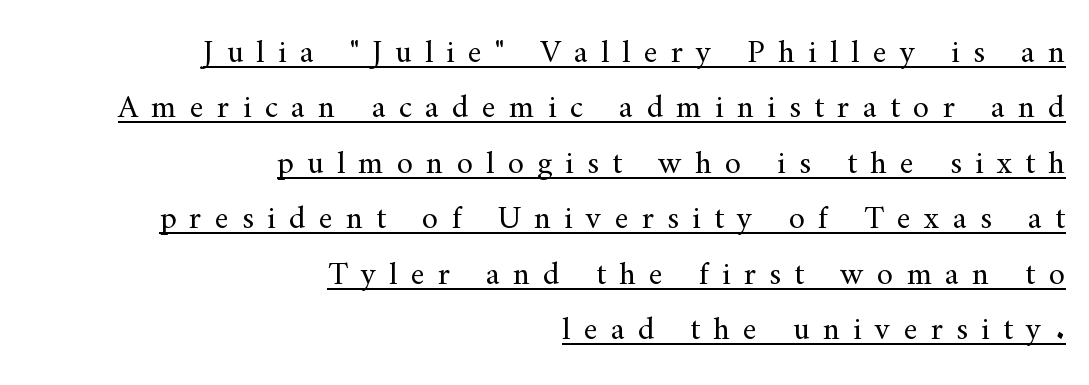
Q: Is the text bold? A: No.
Q: Is the text italic (slanted)? A: No, it is upright.
Q: Is the typeface a serif or a sans-serif typeface? A: Serif.
Q: Is the text underlined? A: Yes.
Q: How is the paragraph aligned? A: Right-aligned.
Q: Is the spacing between letters normal or unusually wide? A: Unusually wide.
Q: Is the spacing between lines tight, normal or loose? A: Normal.
Q: Width (condensed, normal, or wide)? A: Normal.
Q: Stroke contrast? A: Medium.
Q: x-height? A: Small.
Q: Monospaced? A: No.
